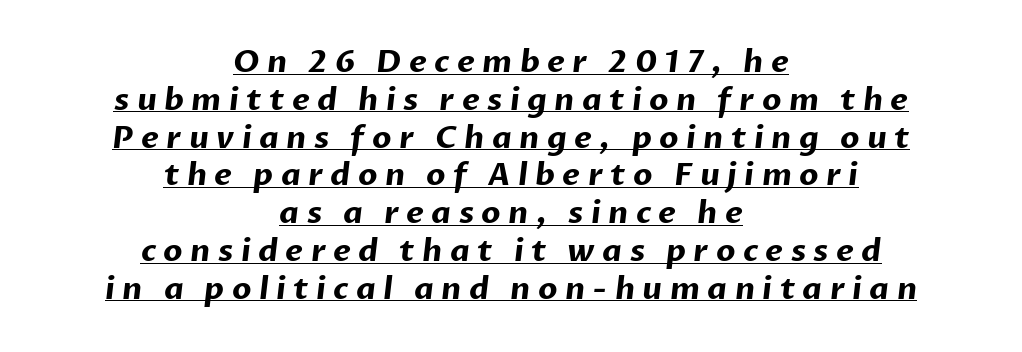
Q: Is the text bold? A: Yes.
Q: Is the typeface a serif or a sans-serif typeface? A: Sans-serif.
Q: Is the text underlined? A: Yes.
Q: How is the paragraph aligned? A: Centered.
Q: Is the spacing between letters normal or unusually wide? A: Unusually wide.
Q: Width (condensed, normal, or wide)? A: Normal.
Q: Stroke contrast? A: Low.
Q: x-height? A: Medium.
Q: Monospaced? A: No.
